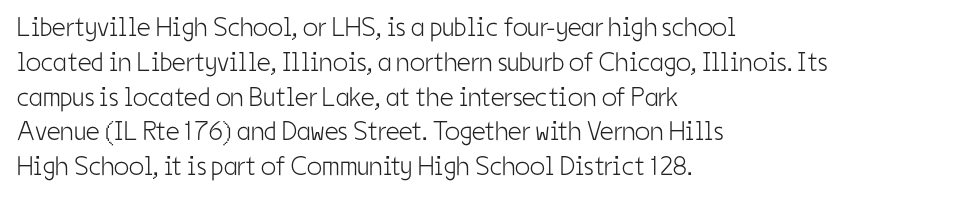
{"italic": "no", "bold": "no", "underline": "no", "align": "left", "line_spacing": "normal", "line_spacing_ratio": 1.29, "letter_spacing": "normal", "letter_spacing_em": 0.0, "glyph_px": 27}
